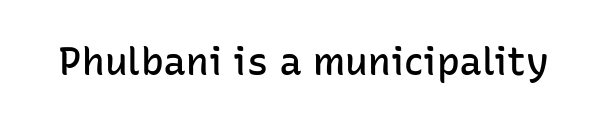
Style check: upright. These lines keep a tight, regular rhythm from letter to letter. As a designer I'd log this as weight 600, semibold. The gap between lines stays unmarked. The type family on display is of the sans-serif kind.
